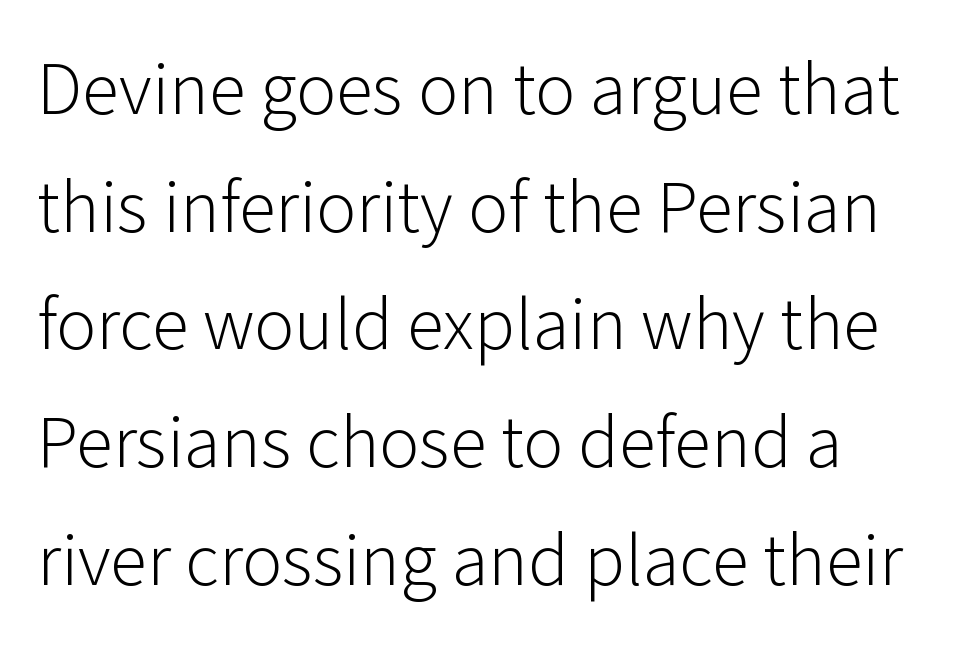
{"serif": "no", "italic": "no", "bold": "no", "weight": "light", "width": "normal", "stroke_contrast": "low", "x_height": "medium", "monospaced": "no", "underline": "no", "align": "left", "line_spacing": "normal", "line_spacing_ratio": 1.57, "letter_spacing": "normal", "letter_spacing_em": 0.0, "glyph_px": 75}
